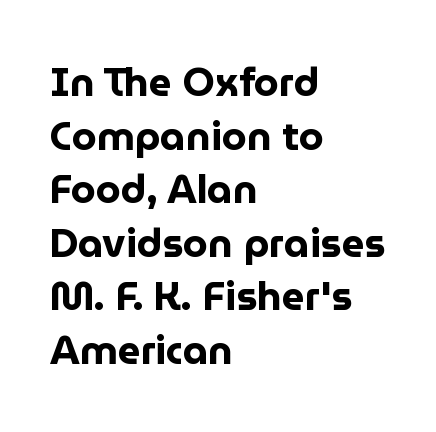
The image shows 40 px bold sans-serif type, upright; set left-aligned, normal line spacing (1.34x), normal letter spacing, not underlined; low stroke contrast and a medium x-height.
